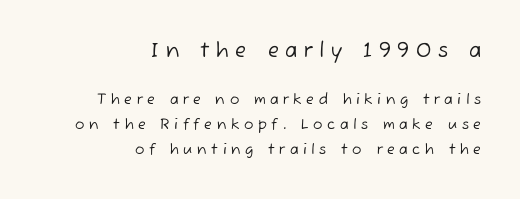
The strip under each line holds only bare page. The face used here appears at its bigger size in the upper chunk. The typesetting does not lean heavy: it is not bold. Tracking here is generous; glyphs stand well apart from one another.
